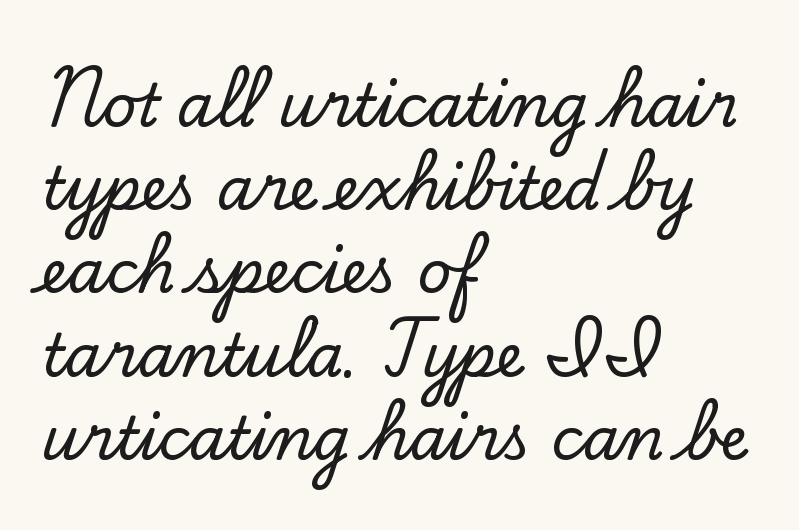
The image shows 59 px serif type; set left-aligned, normal line spacing (1.41x), normal letter spacing, not underlined; low stroke contrast and a small x-height.
